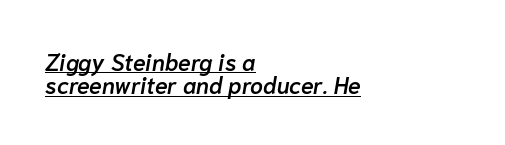
The image shows 23 px text type, italic (leaning right); set left-aligned, tight line spacing (1.02x), normal letter spacing, underlined.
